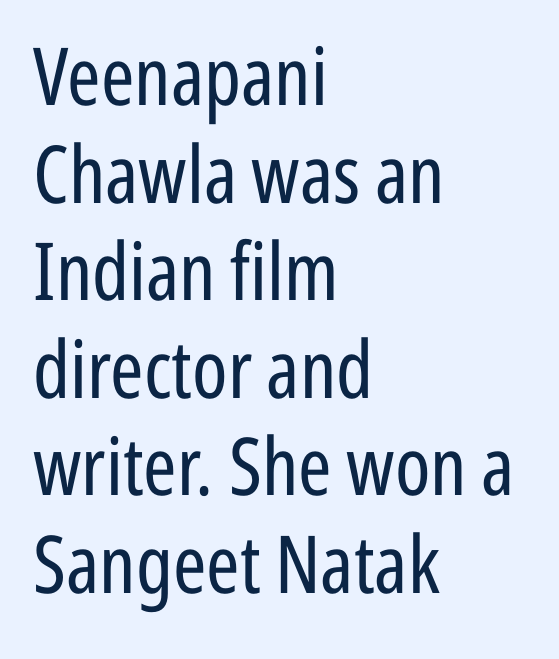
Q: Is the text bold? A: No.
Q: Is the text italic (slanted)? A: No, it is upright.
Q: Is the typeface a serif or a sans-serif typeface? A: Sans-serif.
Q: Is the text underlined? A: No.
Q: How is the paragraph aligned? A: Left-aligned.
Q: Is the spacing between letters normal or unusually wide? A: Normal.
Q: Width (condensed, normal, or wide)? A: Condensed.
Q: Stroke contrast? A: Low.
Q: x-height? A: Medium.
Q: Monospaced? A: No.
